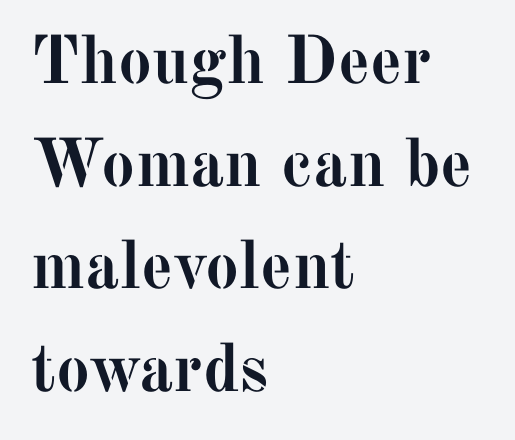
{"serif": "yes", "italic": "no", "bold": "yes", "weight": "semibold", "width": "normal", "stroke_contrast": "medium", "x_height": "medium", "monospaced": "no", "underline": "no", "align": "left", "line_spacing": "normal", "line_spacing_ratio": 1.51, "letter_spacing": "normal", "letter_spacing_em": 0.0, "glyph_px": 68}
